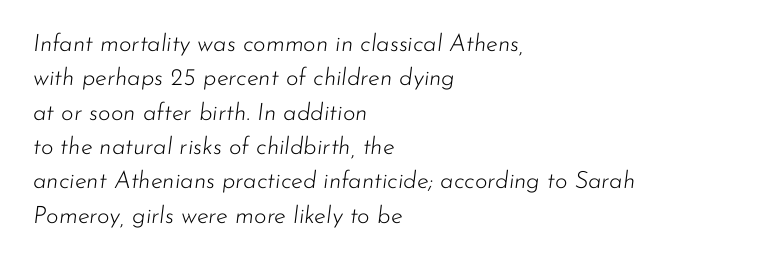
{"italic": "yes", "lean": "right", "slant_degrees": 7, "bold": "no", "underline": "no", "align": "left", "line_spacing": "normal", "line_spacing_ratio": 1.43, "letter_spacing": "normal", "letter_spacing_em": 0.0, "glyph_px": 24}
